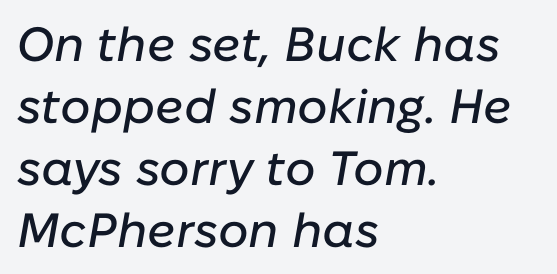
The face used here is proportionally spaced, like ordinary book or web type. Plain, unruled lines of type. Reading down the column, the eye jumps a familiar distance to each next line. Designer's note — italics engaged.
